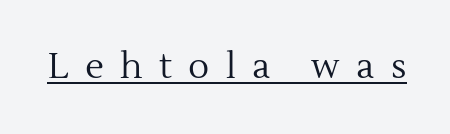
The image shows 35 px regular-weight serif type, upright; set unusually wide letter spacing (+0.47 em), underlined; a medium x-height.
